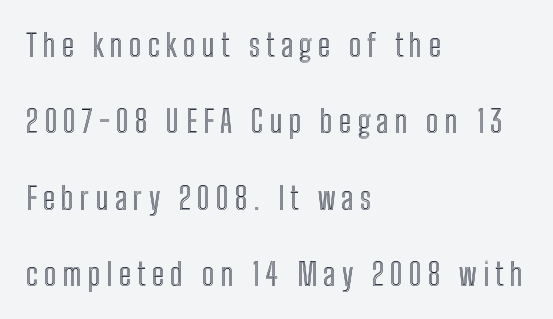
Q: Is the text italic (slanted)? A: No, it is upright.
Q: Is the text underlined? A: No.
Q: How is the paragraph aligned? A: Left-aligned.
Q: Is the spacing between letters normal or unusually wide? A: Unusually wide.
Q: Is the spacing between lines tight, normal or loose? A: Loose.
Q: Width (condensed, normal, or wide)? A: Condensed.
Q: x-height? A: Medium.
Q: Monospaced? A: No.
